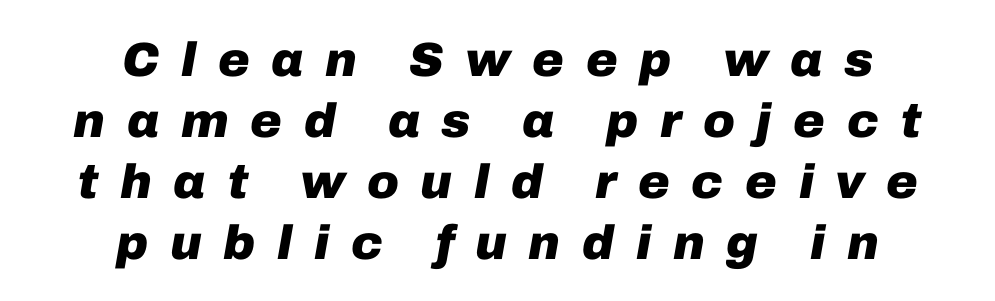
{"italic": "yes", "lean": "right", "slant_degrees": 10, "bold": "yes", "weight": "heavy", "width": "normal", "stroke_contrast": "low", "x_height": "medium", "monospaced": "no", "underline": "no", "align": "center", "line_spacing": "normal", "line_spacing_ratio": 1.27, "letter_spacing": "wide", "letter_spacing_em": 0.45, "glyph_px": 48}
